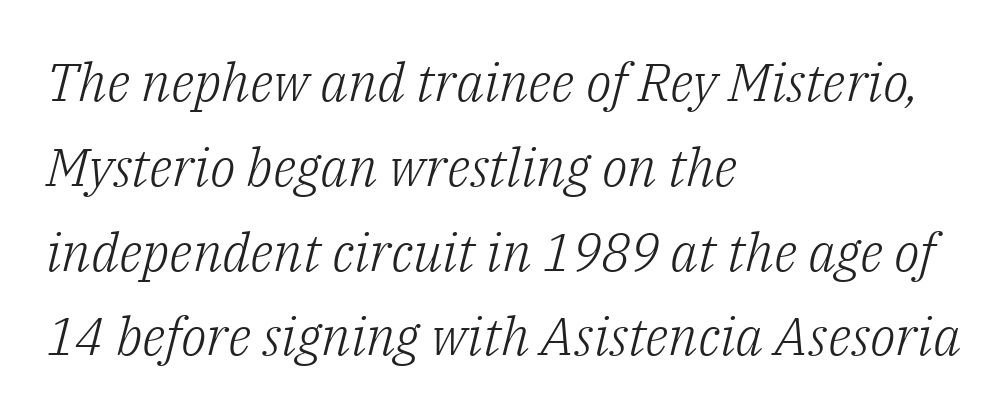
The image shows 53 px light serif type, italic (leaning right); set left-aligned, normal line spacing (1.6x), normal letter spacing, not underlined; low stroke contrast and a medium x-height.
